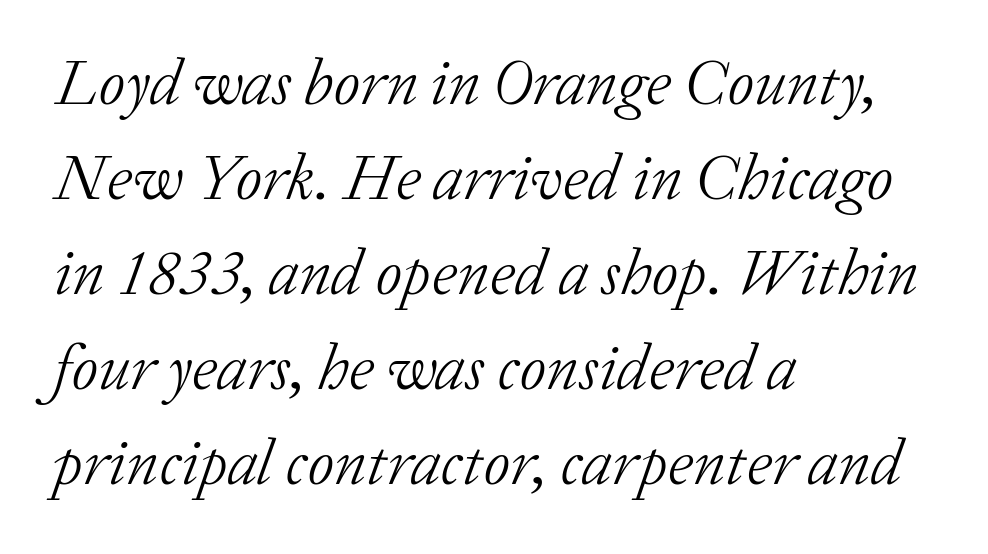
{"serif": "yes", "italic": "yes", "lean": "right", "slant_degrees": 20, "bold": "no", "weight": "light", "width": "normal", "stroke_contrast": "low", "x_height": "medium", "monospaced": "no", "underline": "no", "align": "left", "line_spacing": "normal", "line_spacing_ratio": 1.46, "letter_spacing": "normal", "letter_spacing_em": 0.0, "glyph_px": 65}
